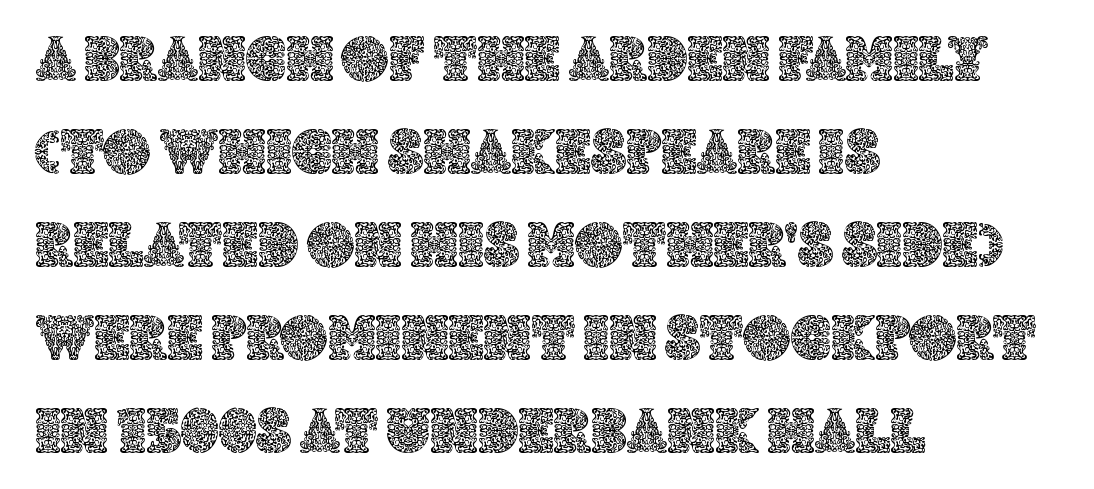
Q: Is the text italic (slanted)? A: No, it is upright.
Q: Is the text underlined? A: No.
Q: How is the paragraph aligned? A: Left-aligned.
Q: Is the spacing between letters normal or unusually wide? A: Normal.
Q: Is the spacing between lines tight, normal or loose? A: Normal.
Q: Width (condensed, normal, or wide)? A: Normal.
Q: x-height? A: Large.
Q: Monospaced? A: No.
